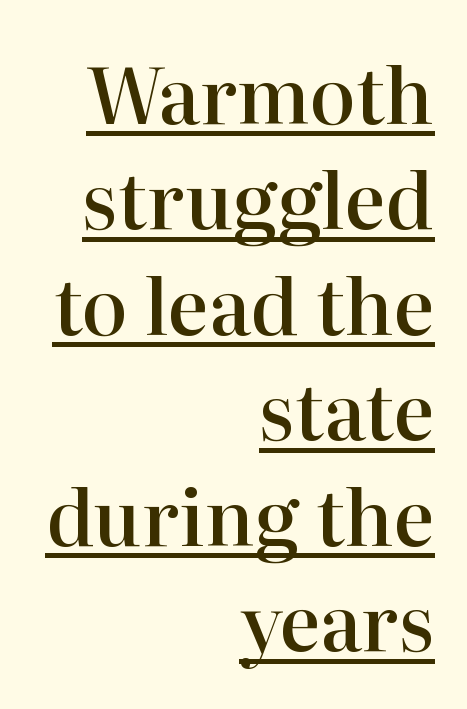
Q: Is the text bold? A: Semi-bold.
Q: Is the text italic (slanted)? A: No, it is upright.
Q: Is the typeface a serif or a sans-serif typeface? A: Serif.
Q: Is the text underlined? A: Yes.
Q: How is the paragraph aligned? A: Right-aligned.
Q: Is the spacing between letters normal or unusually wide? A: Normal.
Q: Is the spacing between lines tight, normal or loose? A: Normal.
Q: Width (condensed, normal, or wide)? A: Normal.
Q: Stroke contrast? A: High.
Q: x-height? A: Medium.
Q: Monospaced? A: No.
